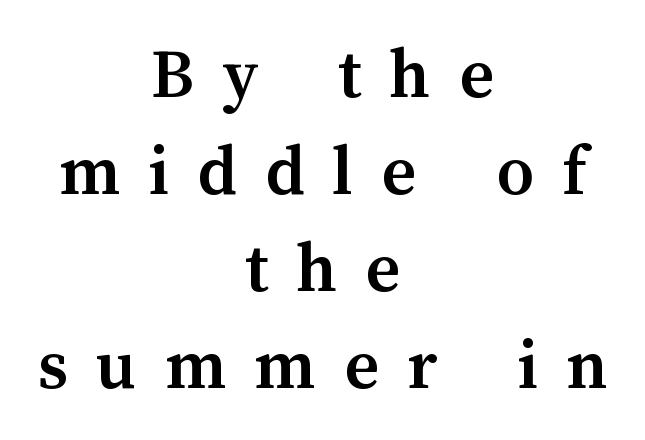
The image shows 74 px semibold type, upright; set centered, normal line spacing (1.31x), unusually wide letter spacing (+0.38 em), not underlined; medium stroke contrast and a medium x-height.
